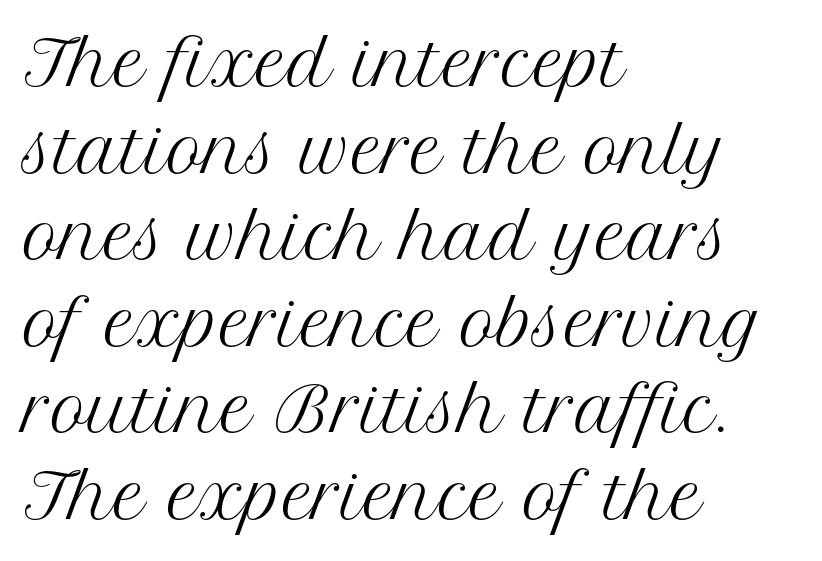
Q: Is the text bold? A: No.
Q: Is the text italic (slanted)? A: Yes.
Q: Is the typeface a serif or a sans-serif typeface? A: Serif.
Q: Is the text underlined? A: No.
Q: How is the paragraph aligned? A: Left-aligned.
Q: Is the spacing between letters normal or unusually wide? A: Normal.
Q: Is the spacing between lines tight, normal or loose? A: Normal.
Q: Width (condensed, normal, or wide)? A: Normal.
Q: Stroke contrast? A: Medium.
Q: x-height? A: Medium.
Q: Monospaced? A: No.
